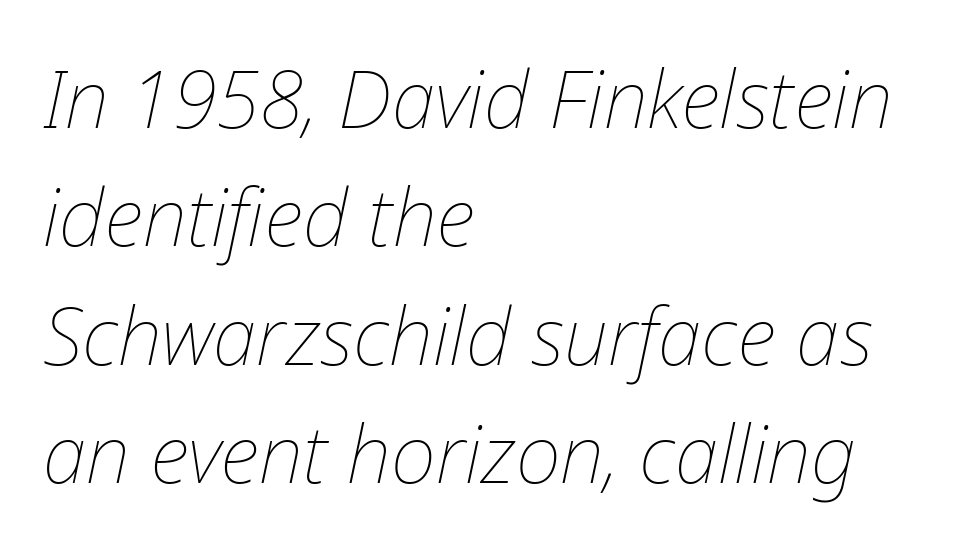
Q: Is the text bold? A: No.
Q: Is the text italic (slanted)? A: Yes, it leans right by about 12 degrees.
Q: Is the text underlined? A: No.
Q: How is the paragraph aligned? A: Left-aligned.
Q: Is the spacing between letters normal or unusually wide? A: Normal.
Q: Is the spacing between lines tight, normal or loose? A: Normal.
Q: Width (condensed, normal, or wide)? A: Normal.
Q: Stroke contrast? A: Low.
Q: x-height? A: Medium.
Q: Monospaced? A: No.
